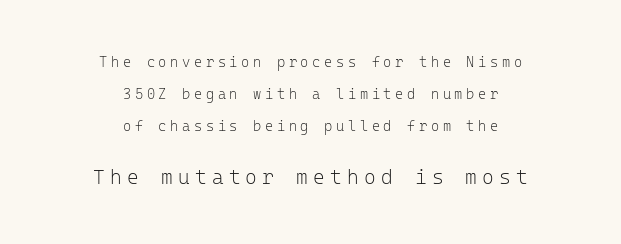
Does the leading feel generous? Absolutely, it's lavish. Beneath every word, the page is bare. If you squint, the bottom block still reads clearly — it's the larger of the two. The horizontal fit of the characters is loose and conspicuously gappy. The strokes carry an ordinary text weight at most. The typesetter chose a symmetrical, centered arrangement here.
